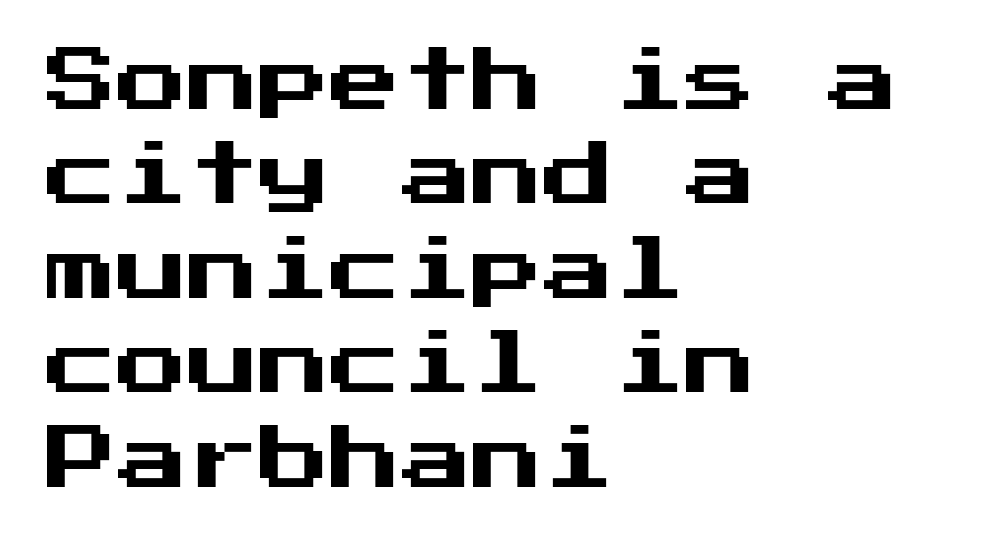
Q: Is the text italic (slanted)? A: No, it is upright.
Q: Is the typeface a serif or a sans-serif typeface? A: Sans-serif.
Q: Is the text underlined? A: No.
Q: How is the paragraph aligned? A: Left-aligned.
Q: Is the spacing between letters normal or unusually wide? A: Normal.
Q: Is the spacing between lines tight, normal or loose? A: Normal.
Q: Width (condensed, normal, or wide)? A: Normal.
Q: Stroke contrast? A: Medium.
Q: x-height? A: Medium.
